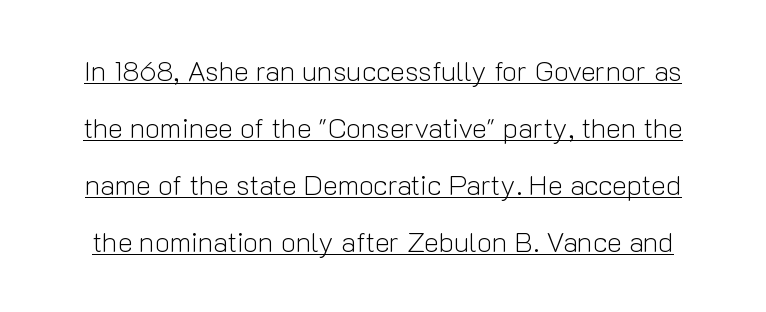
The image shows 28 px light sans-serif type, upright; set loose line spacing (2.04x), normal letter spacing, underlined; low stroke contrast and a medium x-height.
